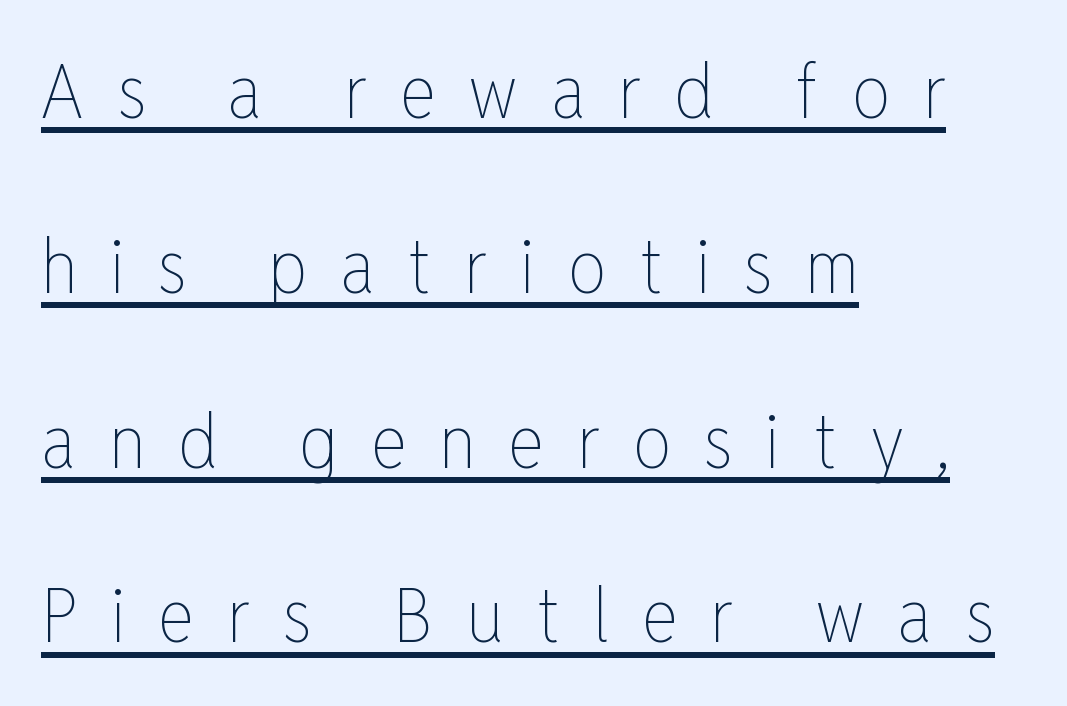
Q: Is the text bold? A: No.
Q: Is the text italic (slanted)? A: No, it is upright.
Q: Is the text underlined? A: Yes.
Q: How is the paragraph aligned? A: Left-aligned.
Q: Is the spacing between letters normal or unusually wide? A: Unusually wide.
Q: Is the spacing between lines tight, normal or loose? A: Loose.
Q: Width (condensed, normal, or wide)? A: Condensed.
Q: Stroke contrast? A: Low.
Q: x-height? A: Medium.
Q: Monospaced? A: No.
